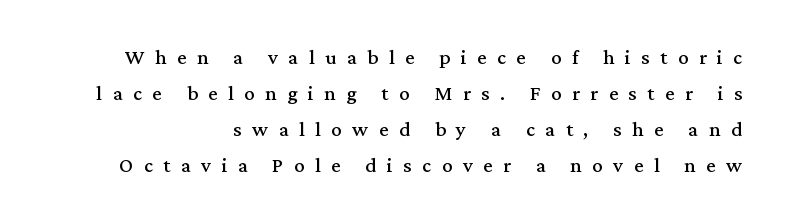
Descenders hang freely into open space. A typesetter would mark this as roman, not italic. Display-style spreading of the glyphs; the letterfit is very open.
